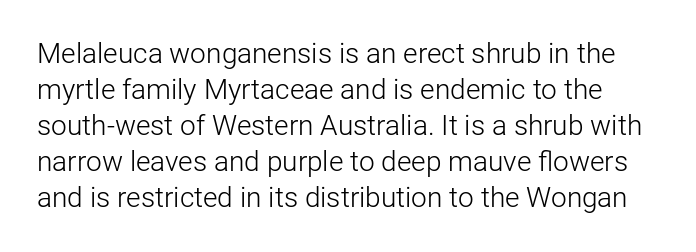
Q: Is the text bold? A: No.
Q: Is the text italic (slanted)? A: No, it is upright.
Q: Is the typeface a serif or a sans-serif typeface? A: Sans-serif.
Q: Is the text underlined? A: No.
Q: Is the spacing between letters normal or unusually wide? A: Normal.
Q: Is the spacing between lines tight, normal or loose? A: Normal.
Q: Width (condensed, normal, or wide)? A: Normal.
Q: Stroke contrast? A: Low.
Q: x-height? A: Medium.
Q: Monospaced? A: No.
